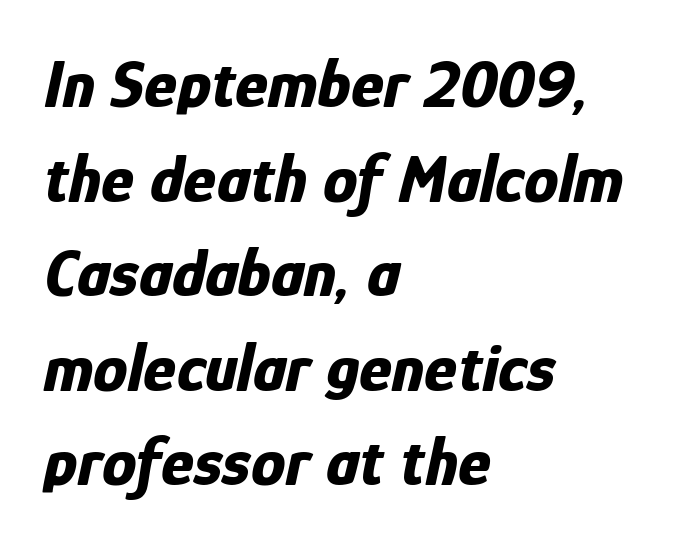
The image shows 69 px bold, condensed type, italic (leaning right); set left-aligned, normal line spacing (1.37x), normal letter spacing, not underlined; low stroke contrast and a medium x-height.
